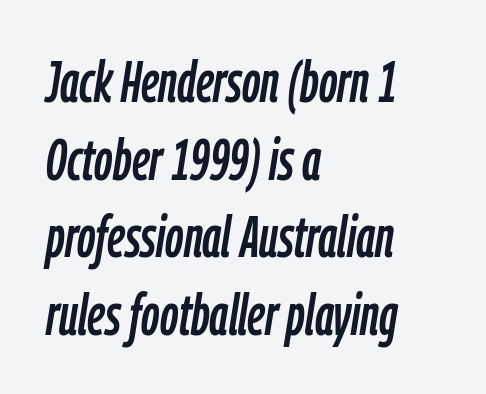
The image shows 57 px condensed type, italic (leaning right); set left-aligned, normal line spacing (1.36x), normal letter spacing, not underlined; low stroke contrast and a medium x-height.
